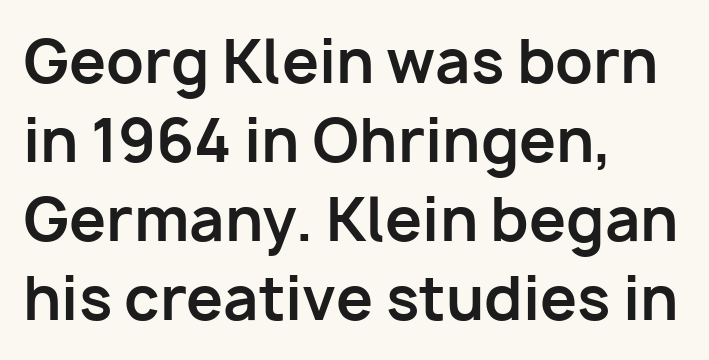
Q: Is the text bold? A: Yes.
Q: Is the text italic (slanted)? A: No, it is upright.
Q: Is the typeface a serif or a sans-serif typeface? A: Sans-serif.
Q: Is the text underlined? A: No.
Q: How is the paragraph aligned? A: Left-aligned.
Q: Is the spacing between letters normal or unusually wide? A: Normal.
Q: Is the spacing between lines tight, normal or loose? A: Normal.
Q: Width (condensed, normal, or wide)? A: Normal.
Q: Stroke contrast? A: Low.
Q: x-height? A: Medium.
Q: Monospaced? A: No.
